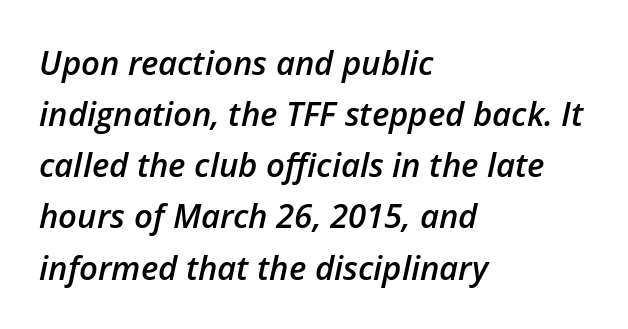
The image shows 33 px semibold type, italic (leaning right); set left-aligned, normal line spacing (1.55x), normal letter spacing, not underlined; low stroke contrast and a medium x-height.
